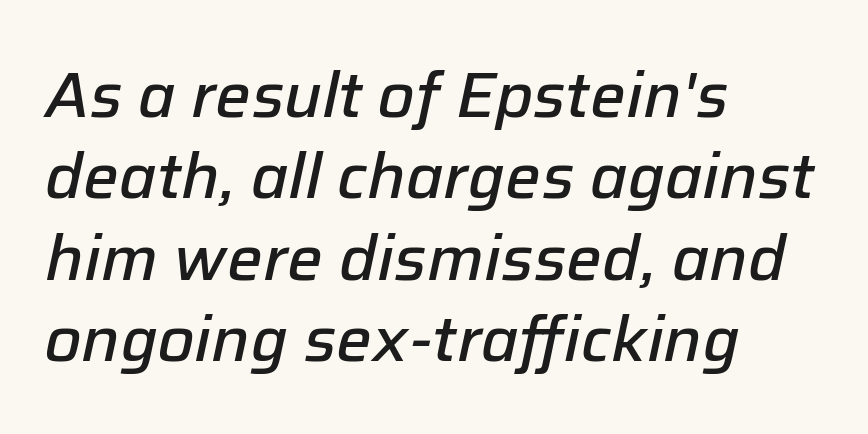
{"italic": "yes", "lean": "right", "slant_degrees": 12, "bold": "semi", "weight": "semibold", "width": "normal", "stroke_contrast": "low", "x_height": "medium", "monospaced": "no", "underline": "no", "align": "left", "line_spacing": "normal", "line_spacing_ratio": 1.29, "letter_spacing": "normal", "letter_spacing_em": 0.0, "glyph_px": 63}
